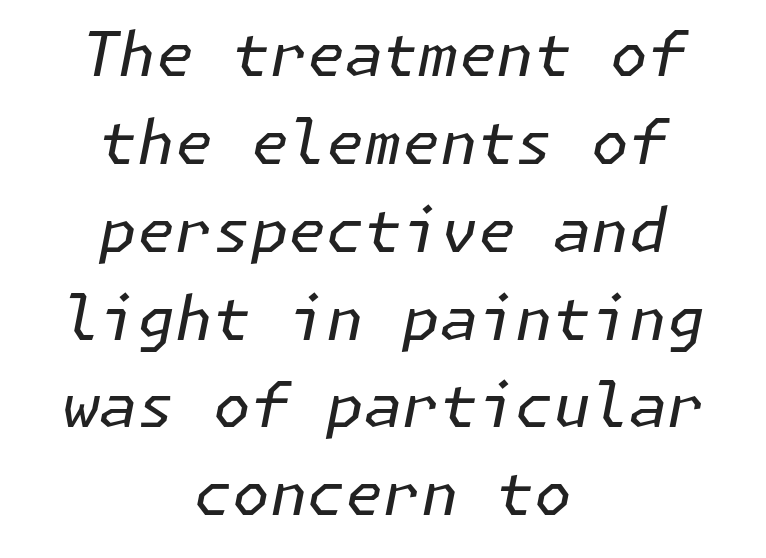
The image shows 61 px regular-weight type, italic (leaning right); set centered, normal line spacing (1.44x), normal letter spacing, not underlined; low stroke contrast and a medium x-height.
